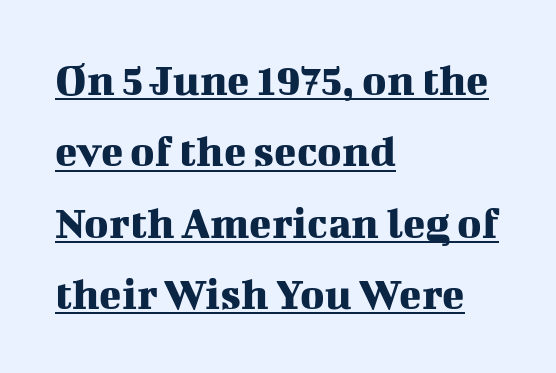
The image shows 46 px serif type, upright; set left-aligned, normal line spacing (1.55x), normal letter spacing, underlined; medium stroke contrast and a medium x-height.
